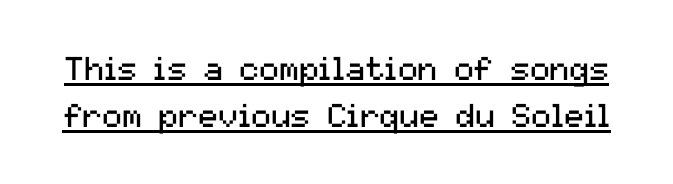
{"serif": "no", "italic": "no", "bold": "no", "weight": "regular", "width": "normal", "stroke_contrast": "medium", "x_height": "medium", "monospaced": "no", "underline": "yes", "line_spacing": "normal", "line_spacing_ratio": 1.42, "letter_spacing": "normal", "letter_spacing_em": 0.0, "glyph_px": 33}
